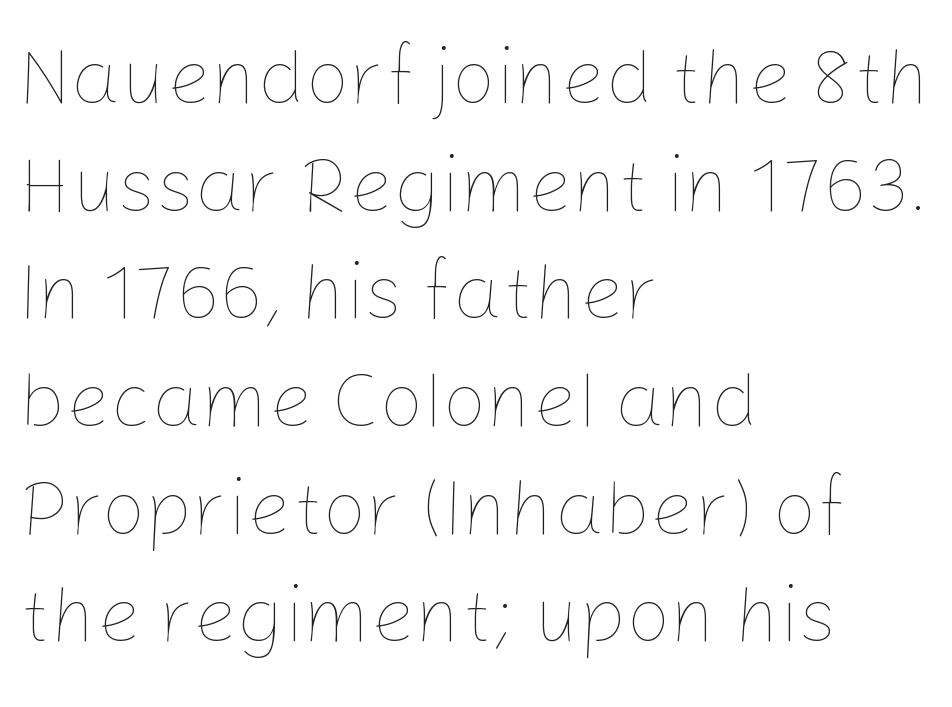
{"italic": "no", "bold": "no", "weight": "thin", "width": "normal", "stroke_contrast": "low", "x_height": "medium", "monospaced": "no", "underline": "no", "align": "left", "line_spacing": "normal", "line_spacing_ratio": 1.38, "letter_spacing": "normal", "letter_spacing_em": 0.0, "glyph_px": 78}
